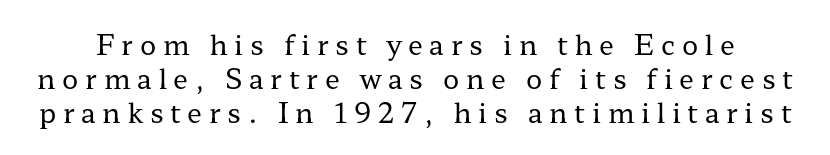
The image shows 27 px text type, upright; set normal line spacing (1.26x), unusually wide letter spacing (+0.25 em), not underlined.
